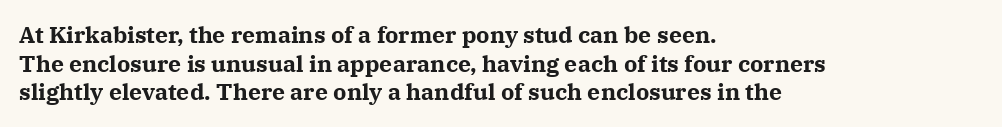
Q: Is the text bold? A: Yes.
Q: Is the text italic (slanted)? A: No, it is upright.
Q: Is the text underlined? A: No.
Q: How is the paragraph aligned? A: Left-aligned.
Q: Is the spacing between letters normal or unusually wide? A: Normal.
Q: Is the spacing between lines tight, normal or loose? A: Normal.
